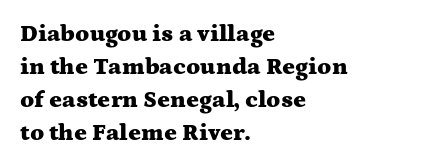
The tracking reads as untouched default to a designer's eye. Check the space under the baseline: it is left empty. The letters stand straight up with perfectly vertical stems. Each line starts at the same left margin while the right side varies. Weight check: bold — yes, fully. These lines sit exactly where default settings would place them.
